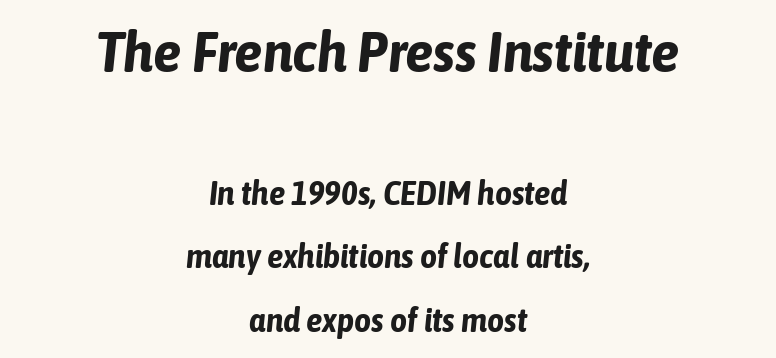
Top chunk: large. Bottom chunk: small. Caption: standard tracking, unaltered. Each row of text sits above clean, open space. Short and long lines alike share a common midpoint. These lines were composed using italics.
